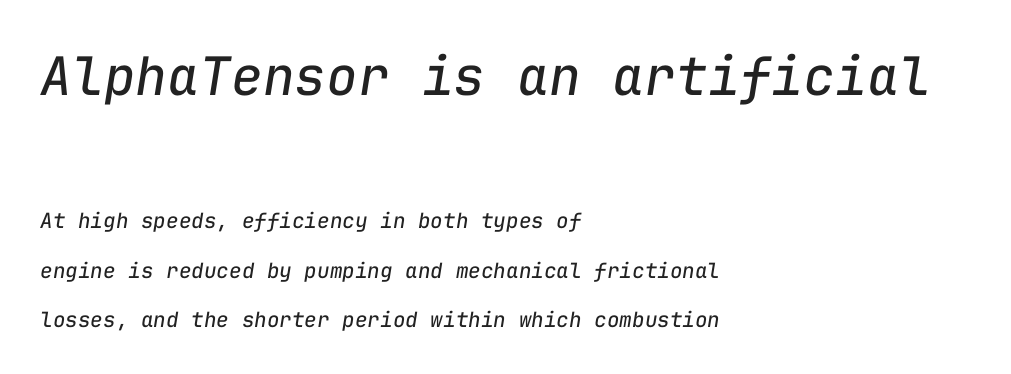
The image shows 53 px regular-weight type, italic (leaning right), monospaced; set left-aligned, loose line spacing (2.34x), normal letter spacing, not underlined; the first (top) block is 2.52x larger; low stroke contrast and a medium x-height.
